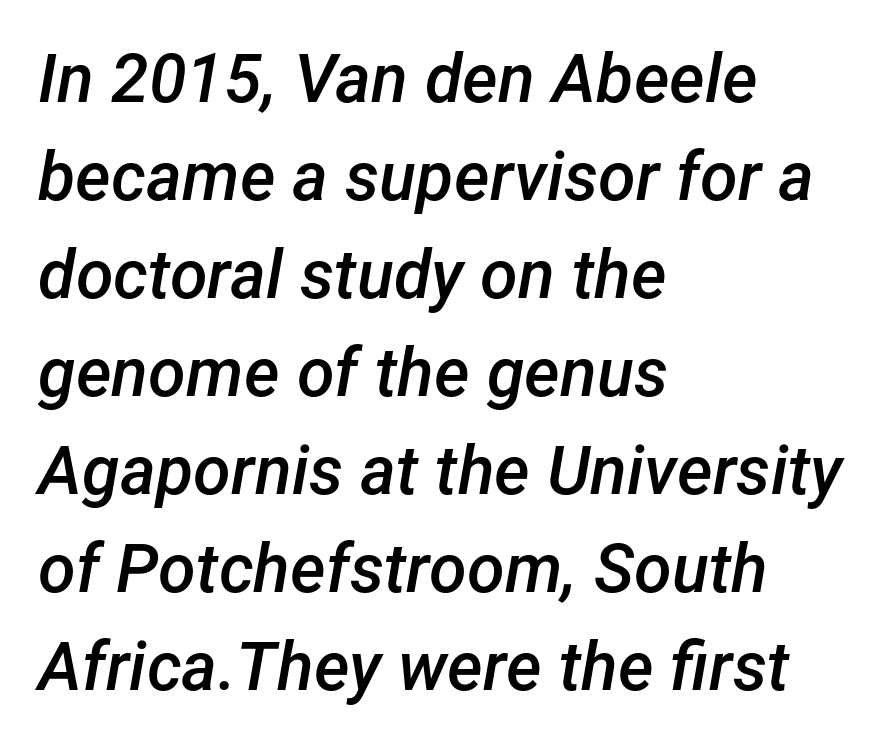
Q: Is the text bold? A: Semi-bold.
Q: Is the text italic (slanted)? A: Yes, it leans right by about 12 degrees.
Q: Is the text underlined? A: No.
Q: How is the paragraph aligned? A: Left-aligned.
Q: Is the spacing between letters normal or unusually wide? A: Normal.
Q: Is the spacing between lines tight, normal or loose? A: Normal.
Q: Width (condensed, normal, or wide)? A: Normal.
Q: Stroke contrast? A: Low.
Q: x-height? A: Medium.
Q: Monospaced? A: No.
